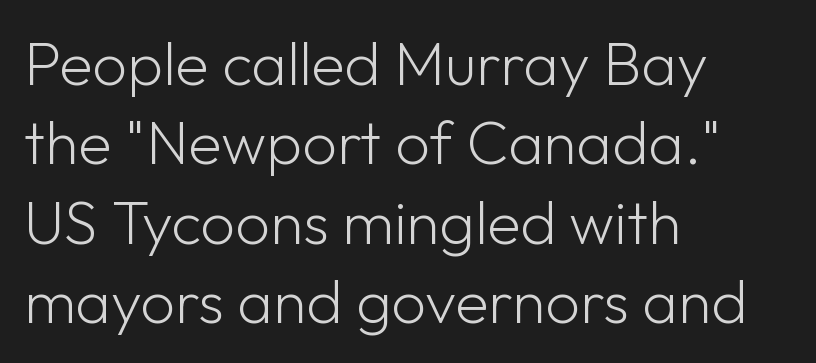
The image shows 61 px light sans-serif type, upright; set left-aligned, normal line spacing (1.3x), normal letter spacing, not underlined; low stroke contrast and a medium x-height.
